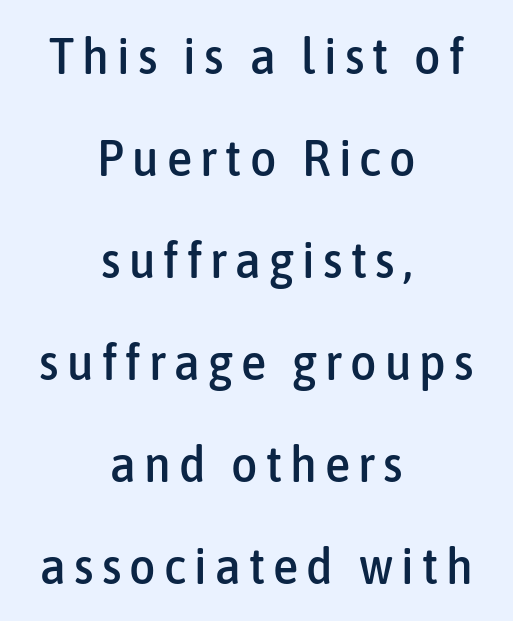
This rendering features lettering with no underline. In terms of posture, this sample is upright. Compared with a flush-left layout, this one balances lines on the center instead. This rendering employs a face without finishing strokes, i.e., a sans-serif. This sample has the flowing, uneven cadence of proportional lettering. Leading: increased.
